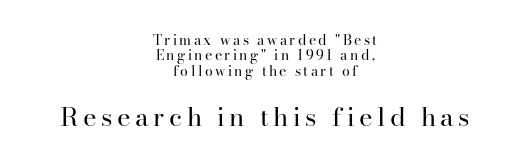
The paragraph shown floats in the horizontal middle. Just letters on the line, the space beneath them empty. One glance says dense: line gaps are narrower than usual. Look at the glyph heights: the lower group is clearly the bigger setting. A light-to-regular cut is what we see here.
